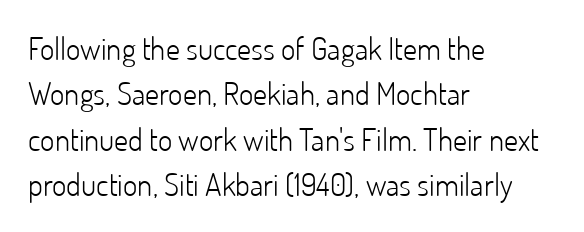
Reading down the column, the eye jumps a familiar distance to each next line. Counters stay open thanks to moderate or lighter strokes. No italicization has been applied; the sample stays upright. Looks like regular typesetting: each glyph gets only the width it needs. In terms of letterspacing, this is plain default setting. The glyphs in this specimen are sans serif.
